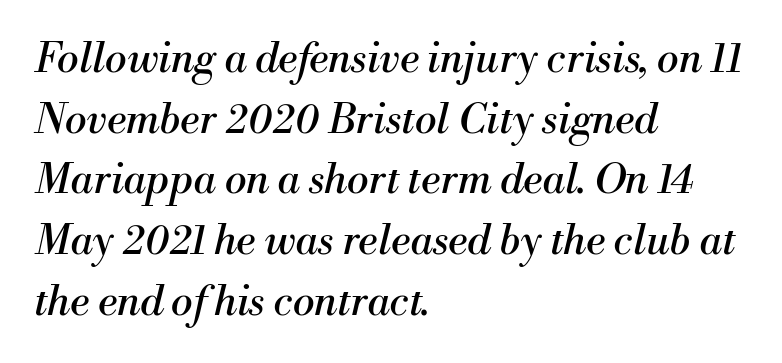
One-word summary of the alignment: left. Stems here are at most as thick as an everyday book face. The foot of each line stays bare and open. You could not count columns in this text — the font is proportionally spaced.
